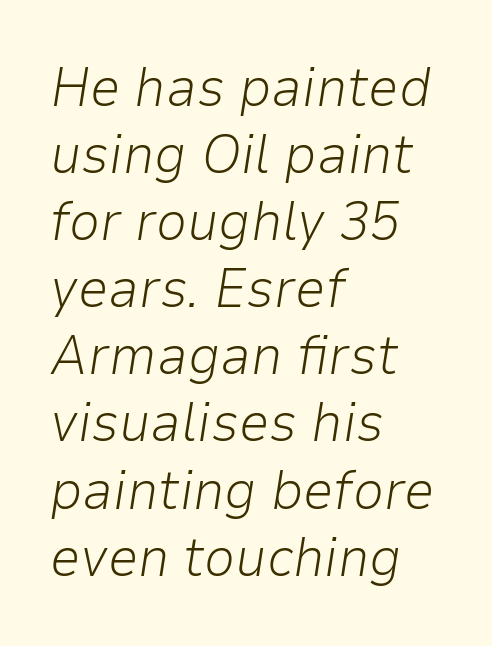
Q: Is the text bold? A: No.
Q: Is the text italic (slanted)? A: Yes, it leans right by about 9 degrees.
Q: Is the text underlined? A: No.
Q: How is the paragraph aligned? A: Left-aligned.
Q: Is the spacing between letters normal or unusually wide? A: Normal.
Q: Width (condensed, normal, or wide)? A: Normal.
Q: Stroke contrast? A: Low.
Q: x-height? A: Medium.
Q: Monospaced? A: No.
